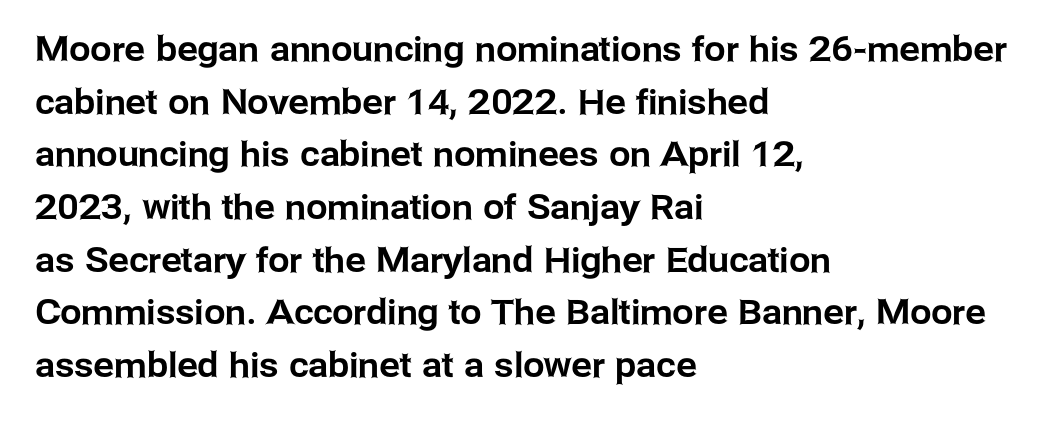
Type style note: lacks serifs. The letters advance in unequal steps, a hallmark of proportional type. Glyph-to-glyph distance matches everyday printed text. Honestly, the row spacing looks completely unremarkable.
